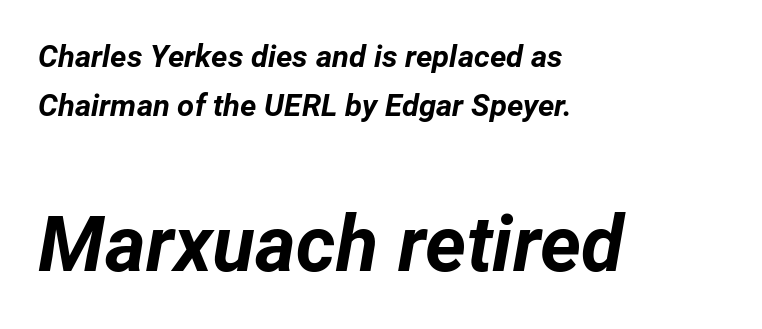
Tracking here is standard; glyphs follow each other at the usual distance. Larger block? The one below; the one above is distinctly smaller. Characters are canted at an angle relative to the baseline's perpendicular. Is there much room between lines? A standard amount, neither cramped nor airy. The gap between lines stays unmarked.
